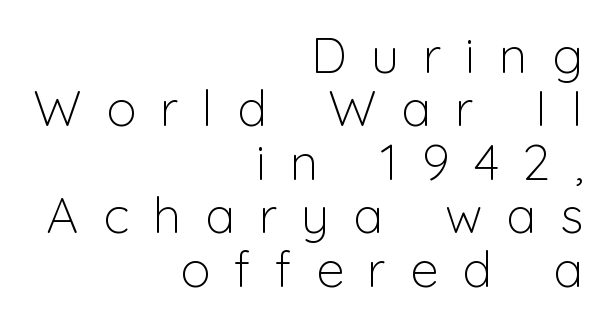
The letters carry no serifs — their stems end cleanly without finishing strokes. Weight: regular or lighter. Do the characters align in a grid? No, the font is proportional. You could only call the tracking loose — the letters float apart. Successive baselines arrive quickly, one right under another. Which margin do the lines hug? The right one — the left edge is uneven.
